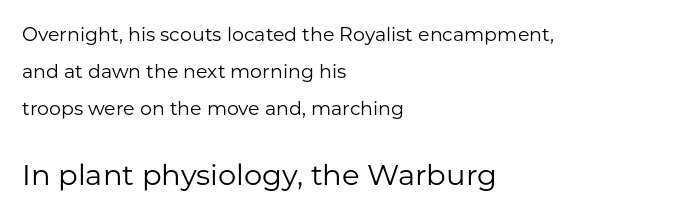
Q: Is the text bold? A: No.
Q: Is the text italic (slanted)? A: No, it is upright.
Q: Is the typeface a serif or a sans-serif typeface? A: Sans-serif.
Q: Is the text underlined? A: No.
Q: How is the paragraph aligned? A: Left-aligned.
Q: Is the spacing between letters normal or unusually wide? A: Normal.
Q: Is the spacing between lines tight, normal or loose? A: Loose.
Q: Which block of text is set in a larger size, the first (top) or the second (bottom)? A: The second (bottom) one.
Q: Width (condensed, normal, or wide)? A: Normal.
Q: Stroke contrast? A: Low.
Q: x-height? A: Medium.
Q: Monospaced? A: No.
